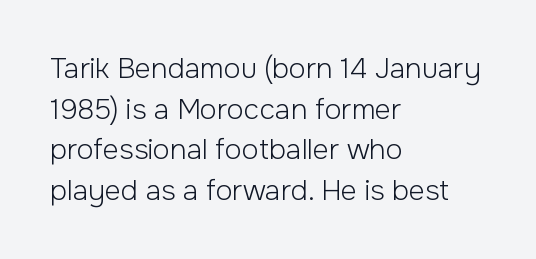
Bare-footed words on every line. You could not count columns in this text — the font is proportionally spaced. Which margin do the lines hug? The left one — the right edge is uneven. Ink coverage per letter is moderate at most.
